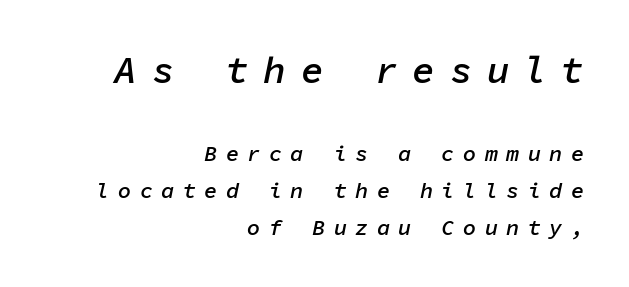
The image shows 38 px semibold type, italic (leaning right), monospaced; set right-aligned, normal line spacing (1.68x), unusually wide letter spacing (+0.38 em), not underlined; the first (top) block is 1.73x larger; low stroke contrast and a medium x-height.
